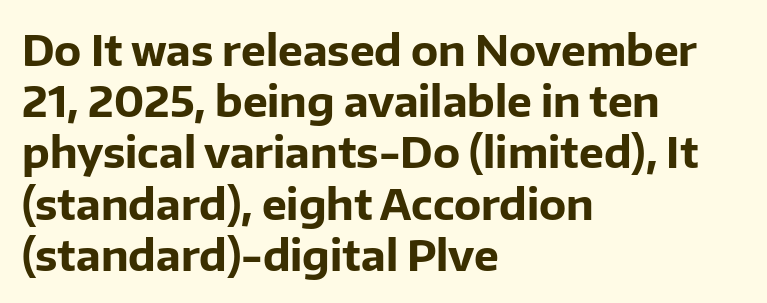
The image shows 42 px bold sans-serif type, upright; set left-aligned, line spacing 1.22x, normal letter spacing, not underlined; low stroke contrast and a medium x-height.
